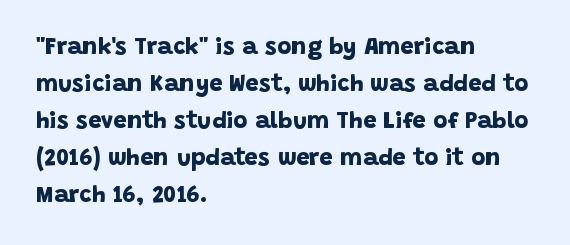
The image shows 24 px bold type; set left-aligned, normal line spacing (1.54x), normal letter spacing, not underlined.
